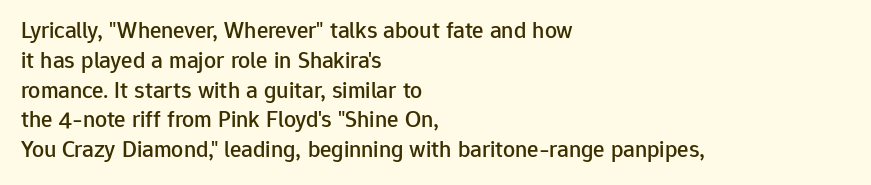
This sample uses an upright cut, with every glyph sitting square on the baseline. The space beneath each line is pristine and unruled. Short note: letters normally spaced. A classic flush-left, rag-right setting is used for this passage.
